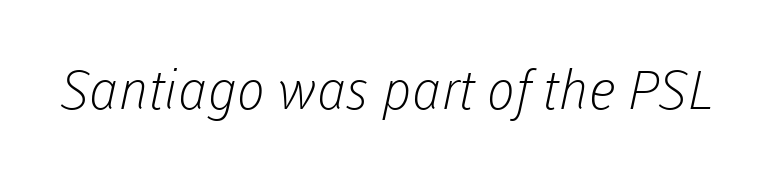
Q: Is the text bold? A: No.
Q: Is the typeface a serif or a sans-serif typeface? A: Sans-serif.
Q: Is the text underlined? A: No.
Q: Is the spacing between letters normal or unusually wide? A: Normal.
Q: Width (condensed, normal, or wide)? A: Normal.
Q: Stroke contrast? A: Low.
Q: x-height? A: Medium.
Q: Monospaced? A: No.
